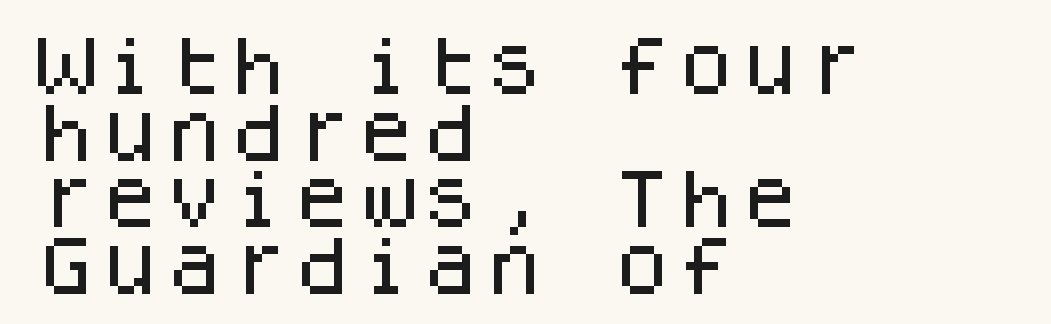
The image shows 64 px sans-serif type, upright, monospaced; set left-aligned, tight line spacing (1.04x), normal letter spacing, not underlined; low stroke contrast and a large x-height.
